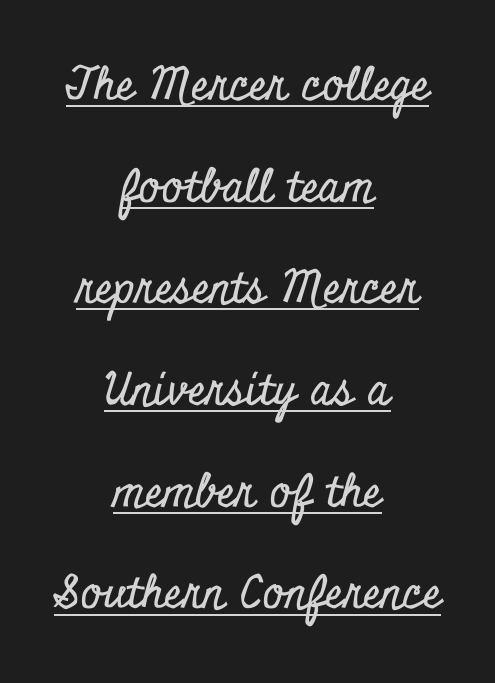
You could fit nearly another row in the gap between these rows. Somebody hit Ctrl+U on this one — the words are underlined. Nothing unusual about the tracking: characters are spaced as the font intends. The lines are quadded center.
